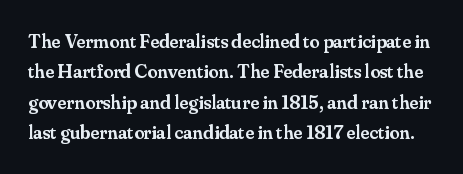
The image shows 20 px text type, upright; set normal line spacing (1.52x), normal letter spacing, not underlined.
